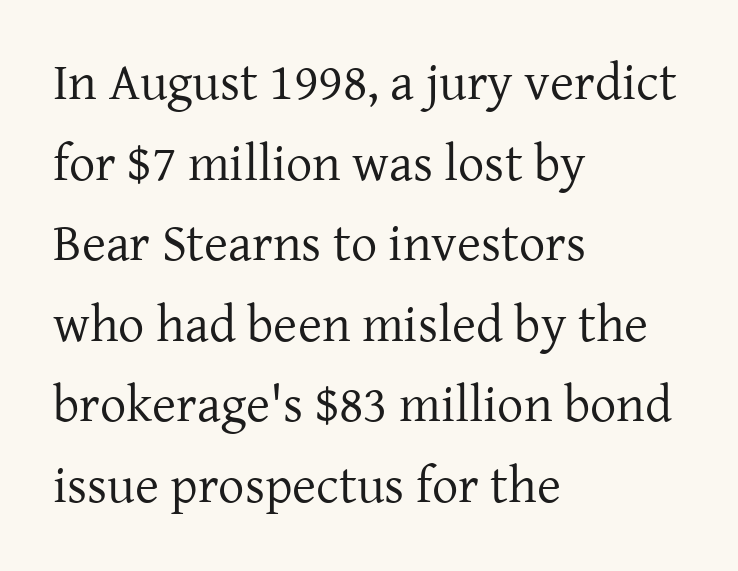
{"serif": "yes", "italic": "no", "bold": "no", "weight": "regular", "width": "normal", "stroke_contrast": "low", "x_height": "medium", "monospaced": "no", "underline": "no", "align": "left", "line_spacing": "normal", "line_spacing_ratio": 1.55, "letter_spacing": "normal", "letter_spacing_em": 0.0, "glyph_px": 52}
